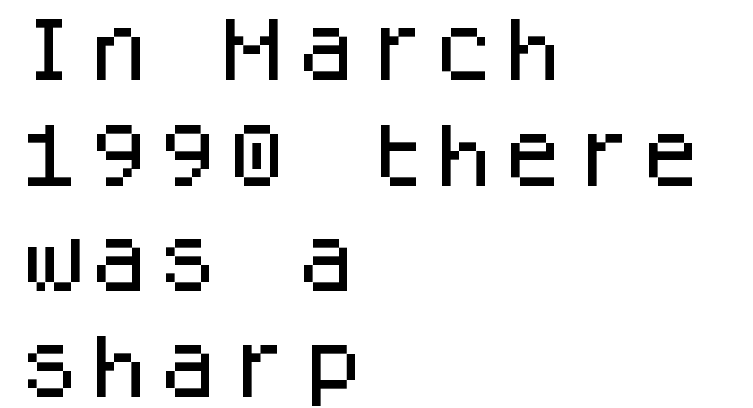
Q: Is the text italic (slanted)? A: No, it is upright.
Q: Is the typeface a serif or a sans-serif typeface? A: Sans-serif.
Q: Is the text underlined? A: No.
Q: How is the paragraph aligned? A: Left-aligned.
Q: Is the spacing between letters normal or unusually wide? A: Normal.
Q: Is the spacing between lines tight, normal or loose? A: Normal.
Q: Width (condensed, normal, or wide)? A: Normal.
Q: Stroke contrast? A: Low.
Q: x-height? A: Large.
Q: Monospaced? A: Yes.
